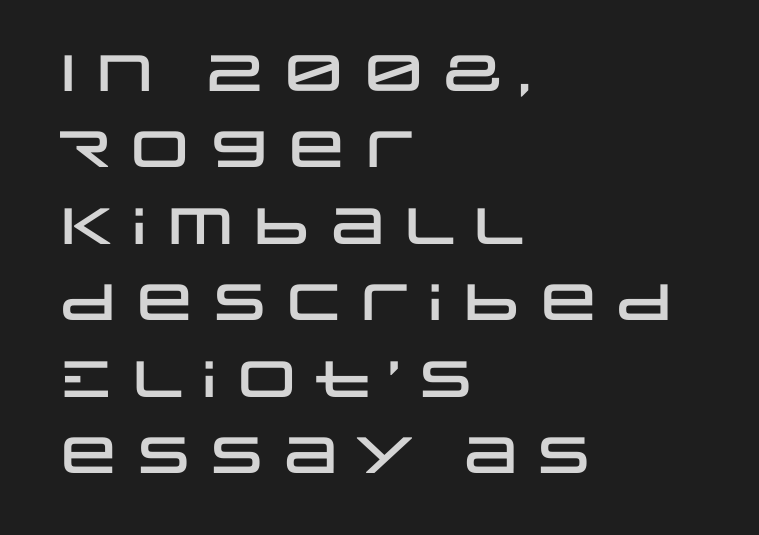
You could not count columns in this text — the font is proportionally spaced. How are the letters spaced? Ordinarily, with no added tracking. Nope, no serifs anywhere on these letters. Each row of text sits above clean, open space. Horizontally, the lines are justified to the leading edge only.
